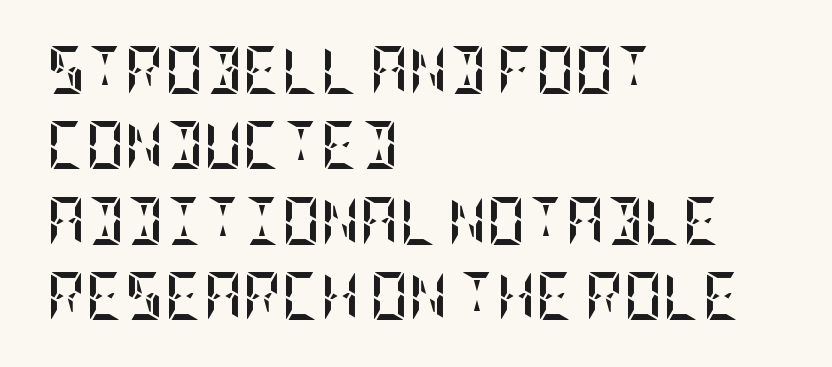
{"italic": "no", "bold": "yes", "weight": "semibold", "width": "condensed", "stroke_contrast": "low", "x_height": "large", "underline": "no", "align": "left", "line_spacing": "normal", "line_spacing_ratio": 1.57, "letter_spacing": "normal", "letter_spacing_em": 0.0, "glyph_px": 48}
